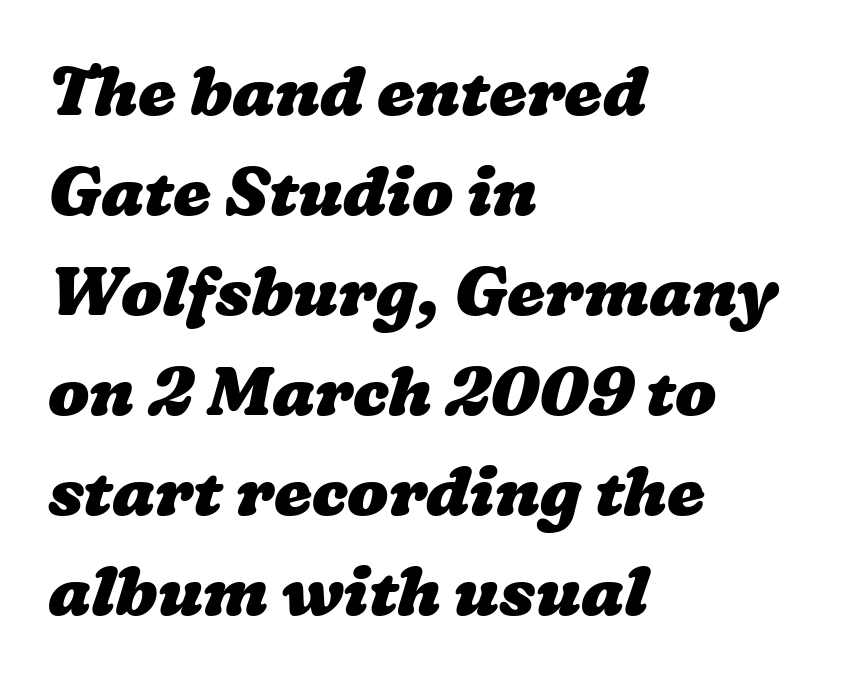
Q: Is the text bold? A: Yes.
Q: Is the text underlined? A: No.
Q: How is the paragraph aligned? A: Left-aligned.
Q: Is the spacing between letters normal or unusually wide? A: Normal.
Q: Is the spacing between lines tight, normal or loose? A: Normal.
Q: Width (condensed, normal, or wide)? A: Wide.
Q: Stroke contrast? A: Low.
Q: x-height? A: Medium.
Q: Monospaced? A: No.
